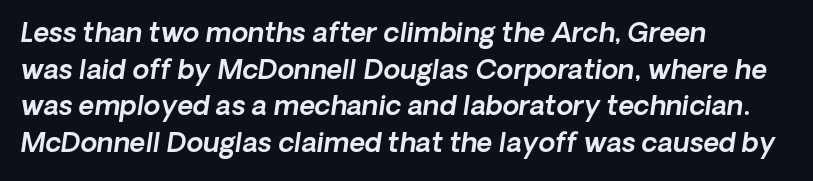
{"italic": "yes", "lean": "right", "slant_degrees": 8, "underline": "no", "align": "left", "line_spacing": "normal", "line_spacing_ratio": 1.36, "letter_spacing": "normal", "letter_spacing_em": 0.0, "glyph_px": 27}
